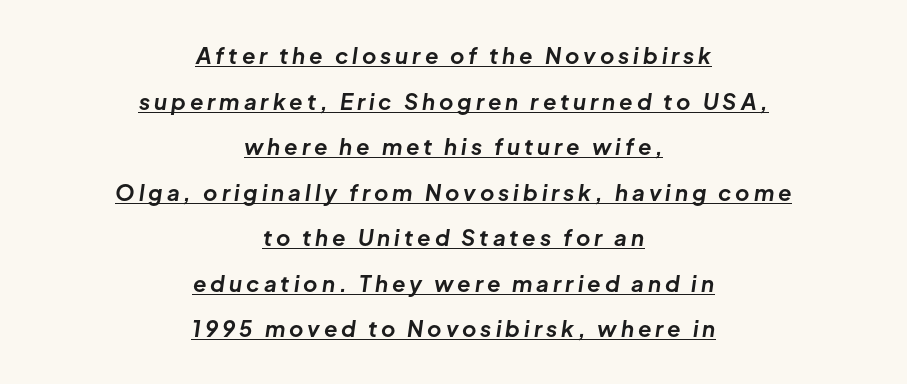
{"italic": "yes", "lean": "right", "slant_degrees": 8, "bold": "yes", "underline": "yes", "align": "center", "line_spacing": "loose", "line_spacing_ratio": 2.07, "glyph_px": 22}
